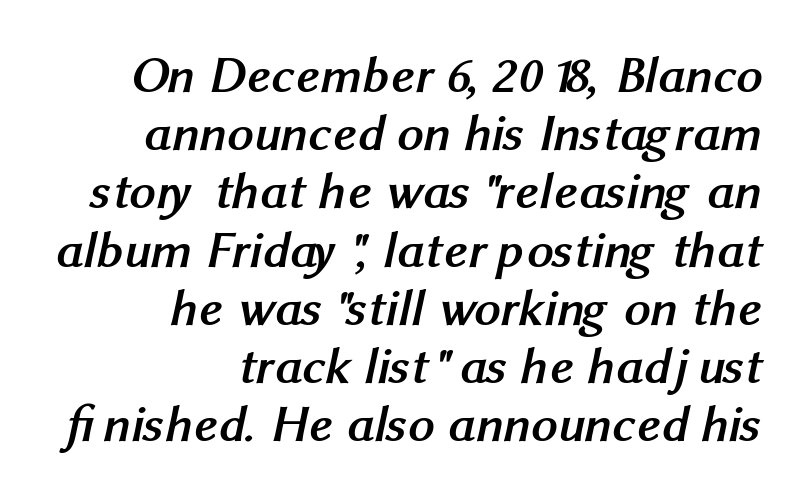
{"serif": "no", "bold": "yes", "weight": "semibold", "width": "normal", "stroke_contrast": "medium", "x_height": "medium", "monospaced": "no", "underline": "no", "align": "right", "line_spacing": "tight", "line_spacing_ratio": 1.12, "letter_spacing": "normal", "letter_spacing_em": 0.0, "glyph_px": 52}
